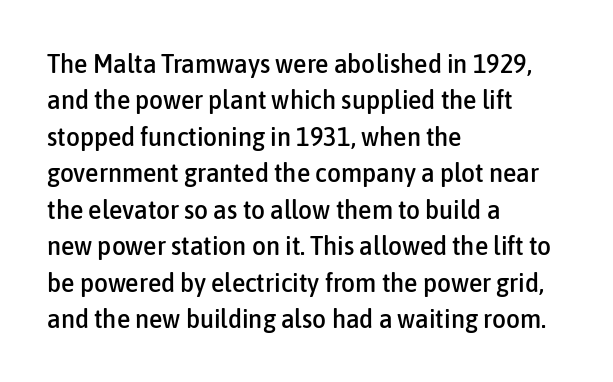
Tracking value appears to be zero — textbook default spacing. The type sits square on the baseline with zero lean. A clean baseline with only descenders dipping below it. Is the block centered? No — it sits flush against the left margin. Notice how descenders clear the ascenders below comfortably — that's standard leading.
